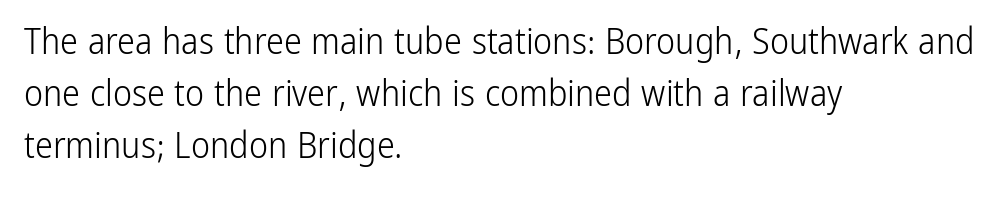
{"serif": "no", "italic": "no", "bold": "no", "weight": "light", "width": "condensed", "stroke_contrast": "low", "x_height": "medium", "monospaced": "no", "underline": "no", "align": "left", "line_spacing": "normal", "line_spacing_ratio": 1.45, "letter_spacing": "normal", "letter_spacing_em": 0.0, "glyph_px": 36}
